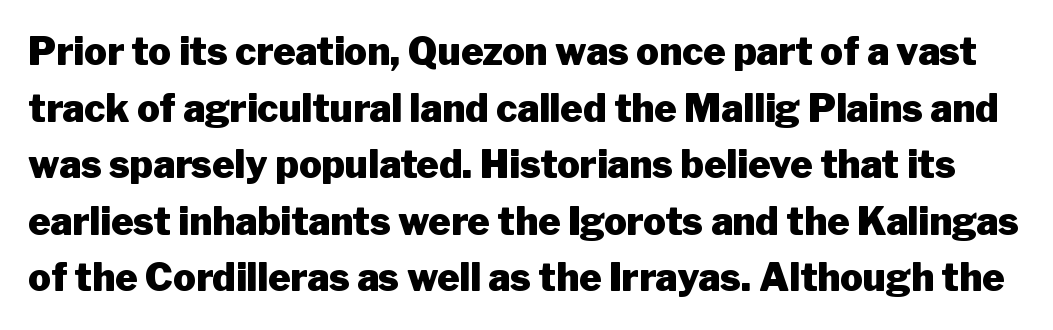
The specimen reads as upright at a glance. The line-height multiplier appears to be the usual default. Descenders are the only things crossing below the line. Here the glyphs are tracked normally, forming tight word shapes. Chunky letters — that's bold for sure. Is this a fixed-width face? No — the glyphs have proportional, varying widths.
